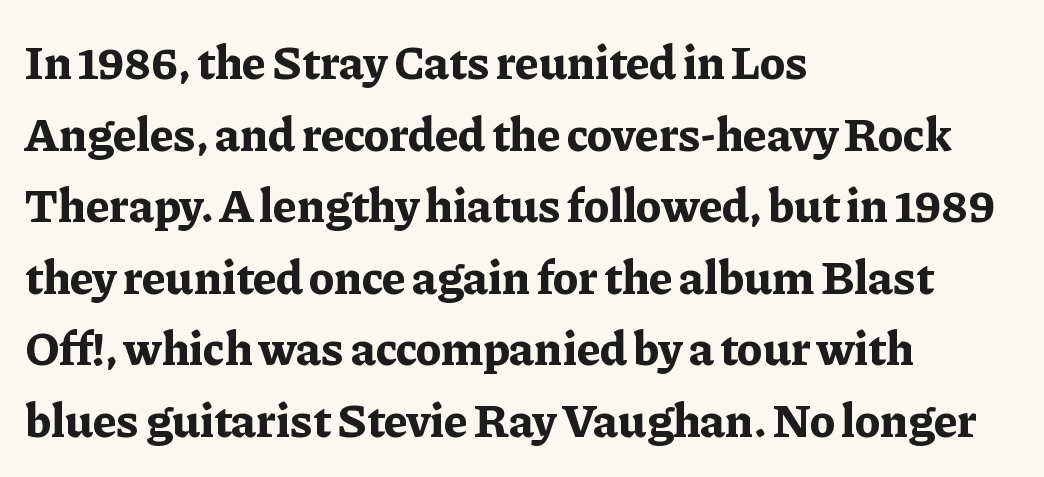
A serif font was chosen for this passage. Standard letterfit; no display-style spreading of the glyphs. Each letter keeps its own natural width here, so spacing adapts to shape. Every stem runs plumb, perpendicular to the baseline. These words are printed bold, with thick strokes throughout. These lines are set flush left with a ragged right edge.
